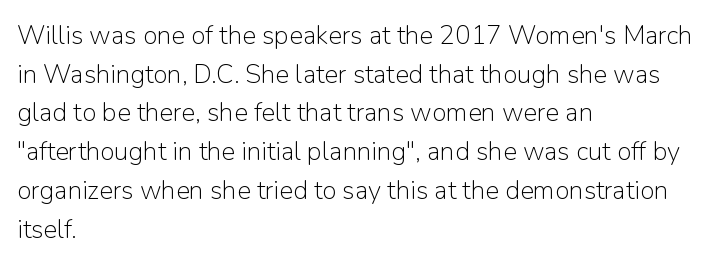
The image shows 26 px text type, upright; set left-aligned, normal line spacing (1.49x), normal letter spacing, not underlined.
